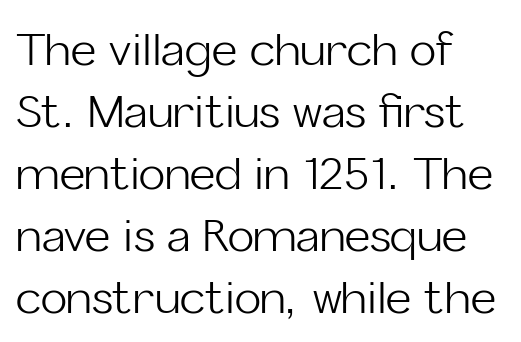
The image shows 44 px light sans-serif type, upright; set left-aligned, normal line spacing (1.41x), normal letter spacing, not underlined; low stroke contrast and a medium x-height.
